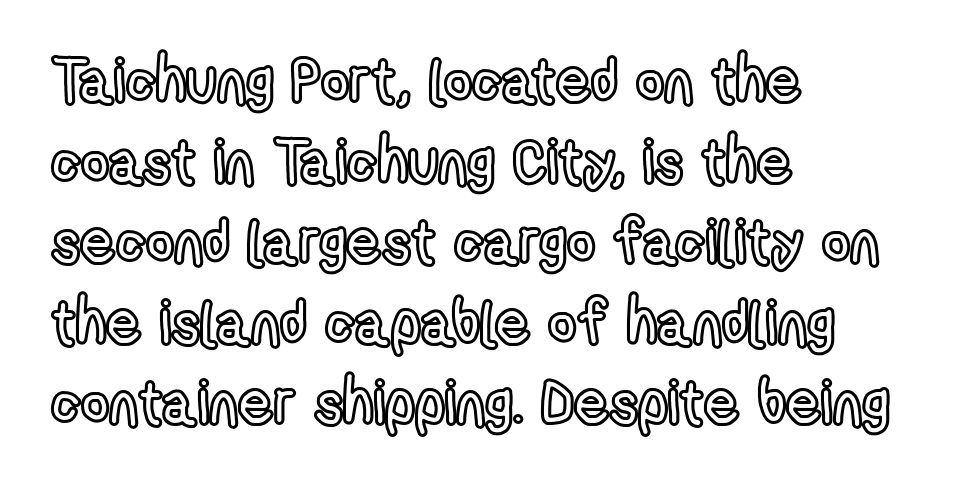
The image shows 61 px condensed type, upright; set left-aligned, normal line spacing (1.32x), normal letter spacing, not underlined; a medium x-height.
